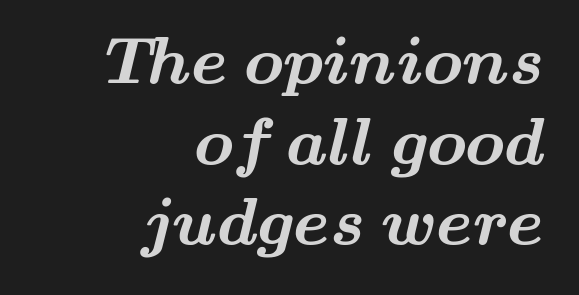
The image shows 66 px bold, wide serif type; set right-aligned, line spacing 1.22x, normal letter spacing, not underlined; medium stroke contrast and a small x-height.
